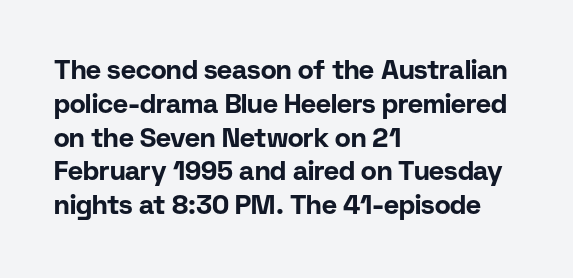
Q: Is the text bold? A: Yes.
Q: Is the text italic (slanted)? A: No, it is upright.
Q: Is the text underlined? A: No.
Q: How is the paragraph aligned? A: Left-aligned.
Q: Is the spacing between letters normal or unusually wide? A: Normal.
Q: Is the spacing between lines tight, normal or loose? A: Normal.
